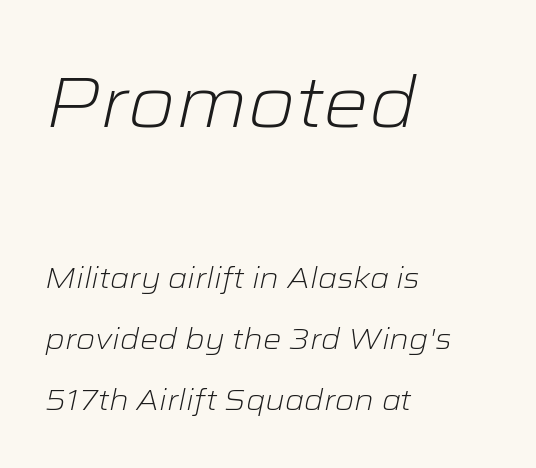
This rendering features lettering with no underline. In terms of posture, this sample is oblique. Stroke mass is kept to a normal reading level or below. Each letter keeps its own natural width here, so spacing adapts to shape. Compared with typical paragraphs, the rows here are farther apart.
